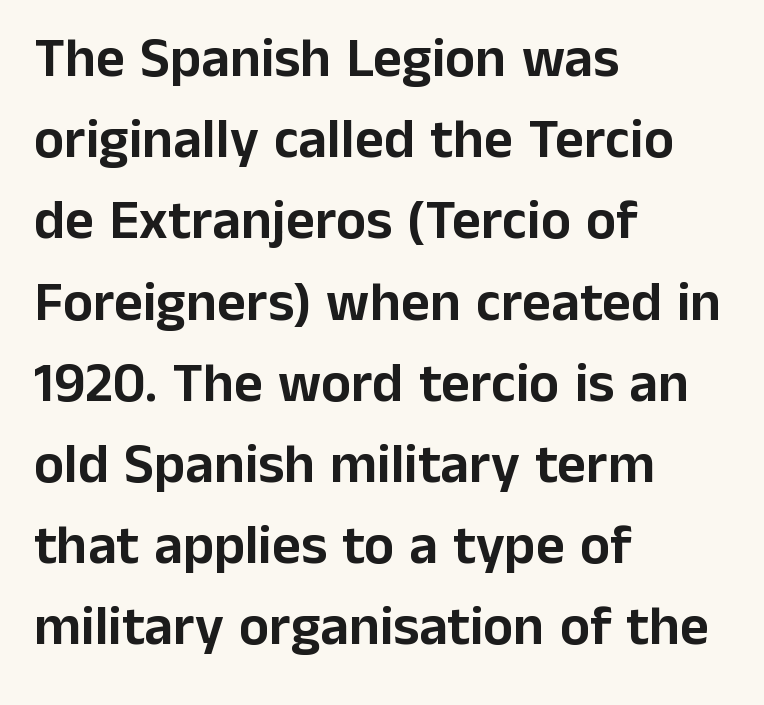
Vertical strokes here are truly vertical. Vertically, the passage feels balanced, rows spaced as you'd expect. Is this a fixed-width face? No — the glyphs have proportional, varying widths. What stands out about the letter spacing? Nothing — it is the standard amount. This sample uses a sans-serif face.
